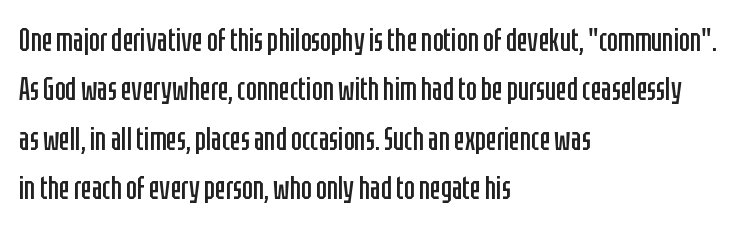
Q: Is the text bold? A: No.
Q: Is the text italic (slanted)? A: No, it is upright.
Q: Is the typeface a serif or a sans-serif typeface? A: Sans-serif.
Q: Is the text underlined? A: No.
Q: How is the paragraph aligned? A: Left-aligned.
Q: Is the spacing between letters normal or unusually wide? A: Normal.
Q: Is the spacing between lines tight, normal or loose? A: Normal.
Q: Width (condensed, normal, or wide)? A: Condensed.
Q: Stroke contrast? A: Low.
Q: x-height? A: Large.
Q: Monospaced? A: No.
